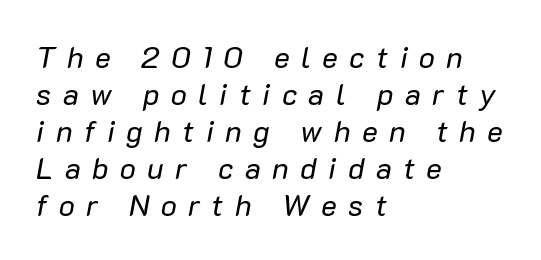
Q: Is the text bold? A: No.
Q: Is the text italic (slanted)? A: Yes, it leans right by about 10 degrees.
Q: Is the text underlined? A: No.
Q: How is the paragraph aligned? A: Left-aligned.
Q: Is the spacing between letters normal or unusually wide? A: Unusually wide.
Q: Width (condensed, normal, or wide)? A: Normal.
Q: Stroke contrast? A: Low.
Q: x-height? A: Medium.
Q: Monospaced? A: No.
